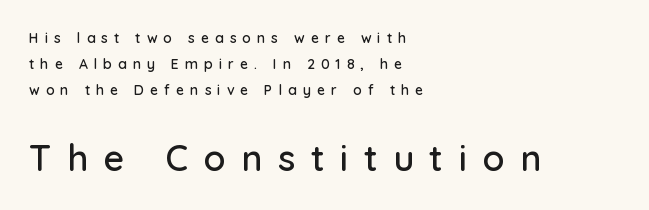
The image shows 36 px sans-serif type, upright; set left-aligned, line spacing 1.84x, unusually wide letter spacing (+0.43 em), not underlined; the second (bottom) block is 2.57x larger; low stroke contrast and a medium x-height.
